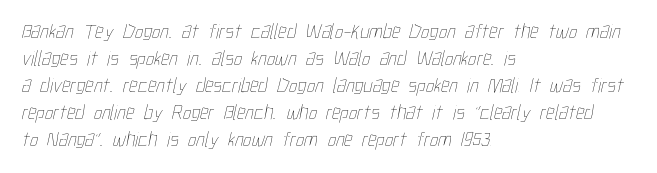
The paragraph shown leans on its left margin. Nothing heavy about these letters — not bold at all. Beneath every word, the page is bare. The letters sit at their default tracking, neither squeezed nor spread. Leading: standard.
